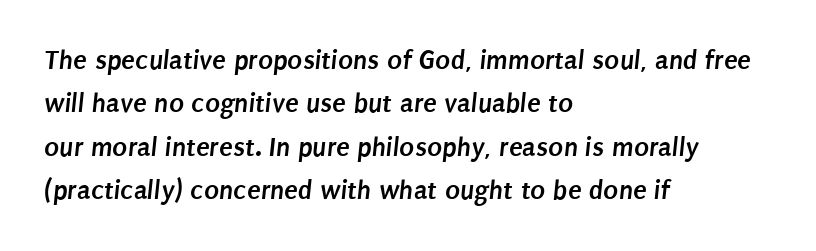
{"serif": "no", "bold": "yes", "weight": "semibold", "width": "condensed", "stroke_contrast": "low", "x_height": "large", "monospaced": "no", "underline": "no", "align": "left", "line_spacing": "normal", "line_spacing_ratio": 1.55, "letter_spacing": "normal", "letter_spacing_em": 0.0, "glyph_px": 28}
